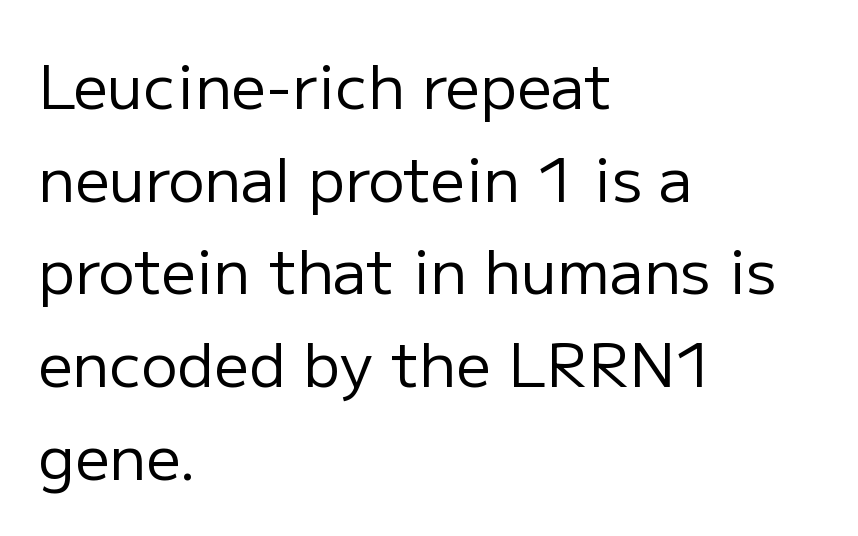
Q: Is the text bold? A: No.
Q: Is the text italic (slanted)? A: No, it is upright.
Q: Is the typeface a serif or a sans-serif typeface? A: Sans-serif.
Q: Is the text underlined? A: No.
Q: How is the paragraph aligned? A: Left-aligned.
Q: Is the spacing between letters normal or unusually wide? A: Normal.
Q: Is the spacing between lines tight, normal or loose? A: Normal.
Q: Width (condensed, normal, or wide)? A: Normal.
Q: Stroke contrast? A: Low.
Q: x-height? A: Medium.
Q: Monospaced? A: No.
